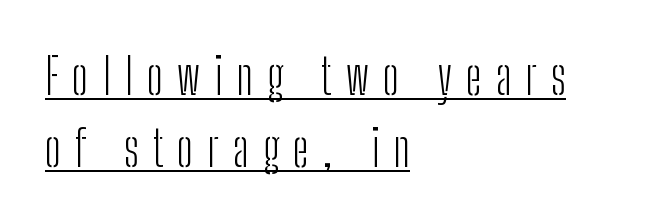
{"serif": "no", "italic": "no", "bold": "no", "weight": "light", "width": "condensed", "stroke_contrast": "low", "x_height": "medium", "monospaced": "no", "underline": "yes", "align": "left", "line_spacing": "normal", "line_spacing_ratio": 1.44, "letter_spacing": "wide", "letter_spacing_em": 0.28, "glyph_px": 50}
